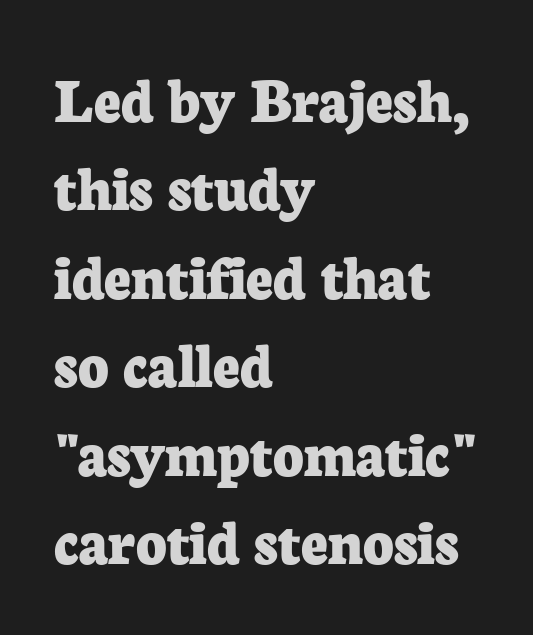
Anything drawn beneath the words? Only blank space. Letter spacing: default. A typesetter would call this proportional, since set widths differ per character. Visually the block forms a straight wall on the left and a jagged coastline on the right. Look at the bottom of the vertical strokes: they flare into serifs here. What's the leading like? Ordinary, nothing unusual.
